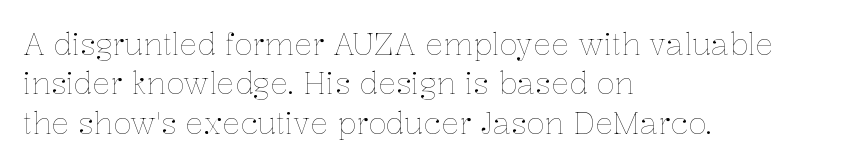
Q: Is the text bold? A: No.
Q: Is the text italic (slanted)? A: No, it is upright.
Q: Is the text underlined? A: No.
Q: How is the paragraph aligned? A: Left-aligned.
Q: Is the spacing between letters normal or unusually wide? A: Normal.
Q: Is the spacing between lines tight, normal or loose? A: Normal.
Q: Width (condensed, normal, or wide)? A: Normal.
Q: Stroke contrast? A: Low.
Q: x-height? A: Medium.
Q: Monospaced? A: No.
